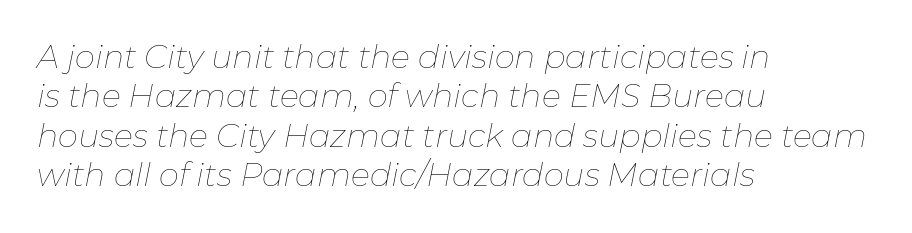
Q: Is the text bold? A: No.
Q: Is the text italic (slanted)? A: Yes, it leans right by about 11 degrees.
Q: Is the text underlined? A: No.
Q: How is the paragraph aligned? A: Left-aligned.
Q: Is the spacing between letters normal or unusually wide? A: Normal.
Q: Width (condensed, normal, or wide)? A: Normal.
Q: Stroke contrast? A: Low.
Q: x-height? A: Medium.
Q: Monospaced? A: No.
